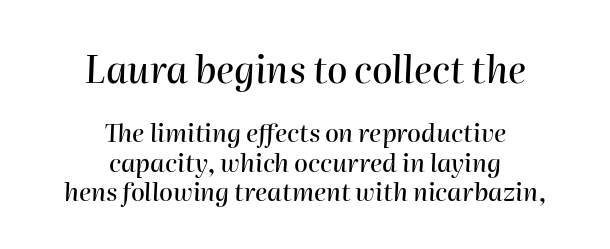
{"italic": "yes", "lean": "right", "slant_degrees": 2, "width": "normal", "stroke_contrast": "high", "x_height": "medium", "monospaced": "no", "underline": "no", "align": "center", "line_spacing_ratio": 1.18, "letter_spacing": "normal", "letter_spacing_em": 0.0, "larger_block": "first", "size_ratio": 1.48, "glyph_px": 37}
